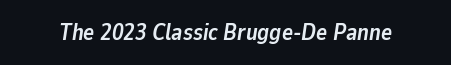
Set as a true bold cut, around the 700 mark. A typesetter would mark this as italic. Anything drawn beneath the words? Only blank space. Default kerning and tracking; the words read as compact shapes.
